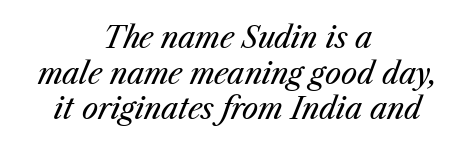
Q: Is the text bold? A: No.
Q: Is the text italic (slanted)? A: Yes, it leans right by about 23 degrees.
Q: Is the text underlined? A: No.
Q: How is the paragraph aligned? A: Centered.
Q: Is the spacing between letters normal or unusually wide? A: Normal.
Q: Width (condensed, normal, or wide)? A: Normal.
Q: Stroke contrast? A: Medium.
Q: x-height? A: Medium.
Q: Monospaced? A: No.
